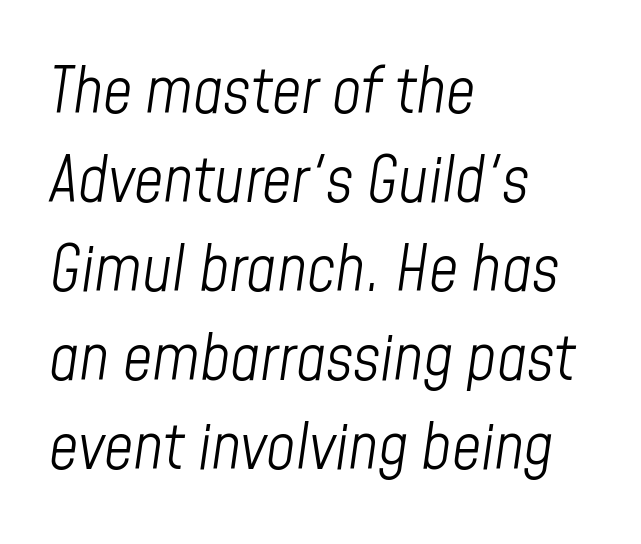
{"italic": "yes", "lean": "right", "slant_degrees": 8, "bold": "no", "weight": "light", "width": "condensed", "stroke_contrast": "low", "x_height": "medium", "monospaced": "no", "underline": "no", "align": "left", "line_spacing": "normal", "line_spacing_ratio": 1.39, "letter_spacing": "normal", "letter_spacing_em": 0.0, "glyph_px": 64}
